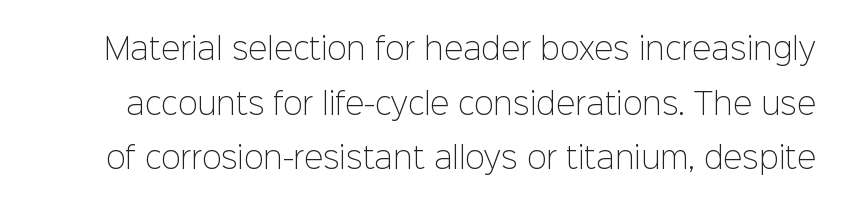
Q: Is the text bold? A: No.
Q: Is the text italic (slanted)? A: No, it is upright.
Q: Is the typeface a serif or a sans-serif typeface? A: Sans-serif.
Q: Is the text underlined? A: No.
Q: Is the spacing between letters normal or unusually wide? A: Normal.
Q: Width (condensed, normal, or wide)? A: Normal.
Q: Stroke contrast? A: Low.
Q: x-height? A: Medium.
Q: Monospaced? A: No.
